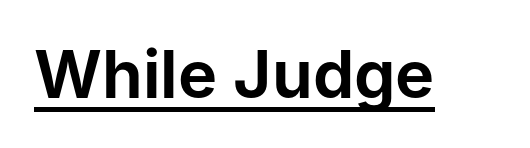
The image shows 66 px sans-serif type, upright; set normal letter spacing, underlined; low stroke contrast and a medium x-height.
